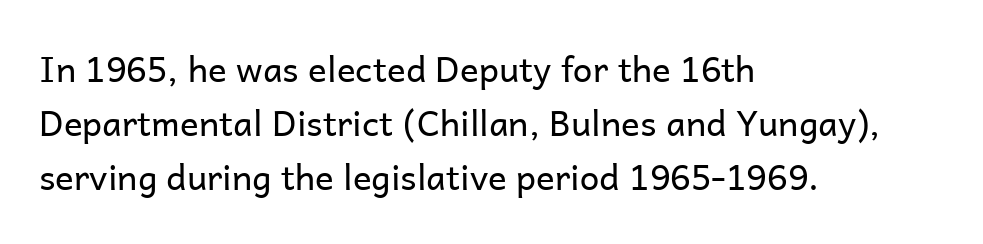
The image shows 35 px regular-weight sans-serif type, upright; set left-aligned, normal line spacing (1.55x), normal letter spacing, not underlined; low stroke contrast and a medium x-height.
